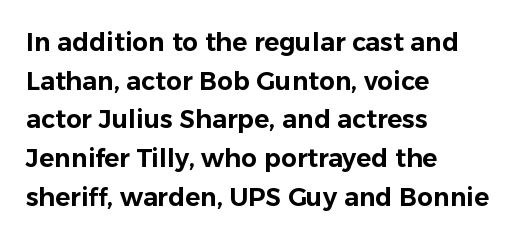
Q: Is the text italic (slanted)? A: No, it is upright.
Q: Is the text underlined? A: No.
Q: How is the paragraph aligned? A: Left-aligned.
Q: Is the spacing between letters normal or unusually wide? A: Normal.
Q: Is the spacing between lines tight, normal or loose? A: Normal.
